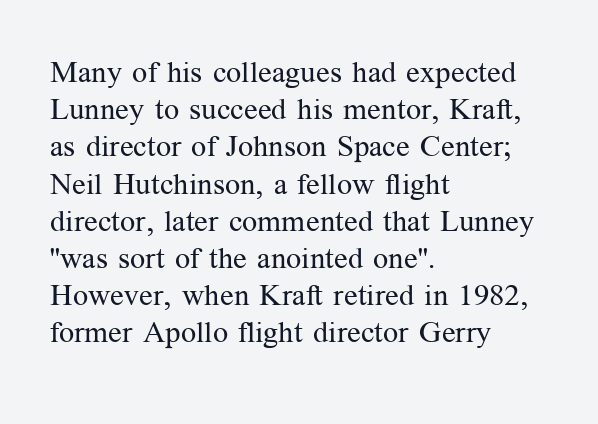
Q: Is the text bold? A: No.
Q: Is the text italic (slanted)? A: No, it is upright.
Q: Is the typeface a serif or a sans-serif typeface? A: Serif.
Q: Is the text underlined? A: No.
Q: How is the paragraph aligned? A: Left-aligned.
Q: Is the spacing between letters normal or unusually wide? A: Normal.
Q: Width (condensed, normal, or wide)? A: Normal.
Q: Stroke contrast? A: Medium.
Q: x-height? A: Medium.
Q: Monospaced? A: No.
